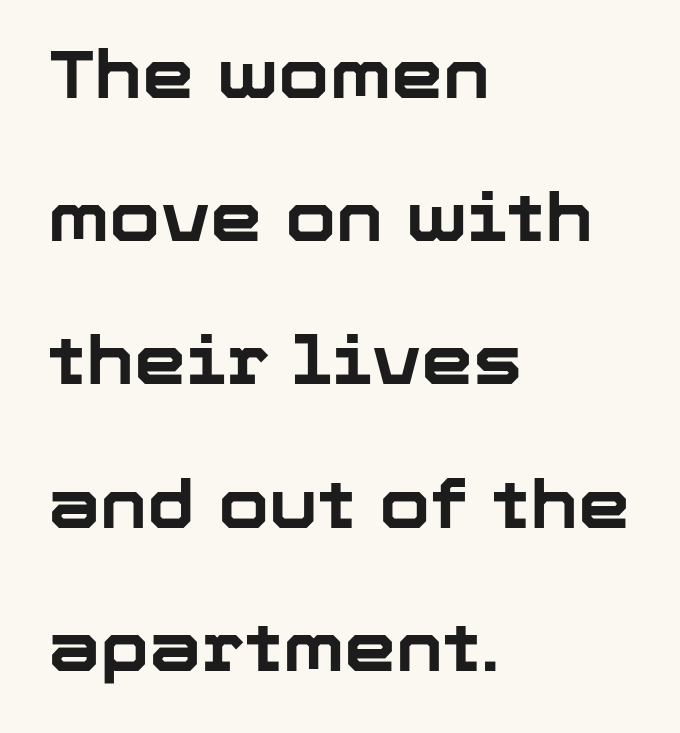
In terms of weight, the rendering is a true, heavy bold. Honestly, the rows look like they've been pulled way apart. Each line starts at the same left margin while the right side varies. Every character sits straight up, as roman type does. Students, note that the glyphs here touch the page at normal intervals.
